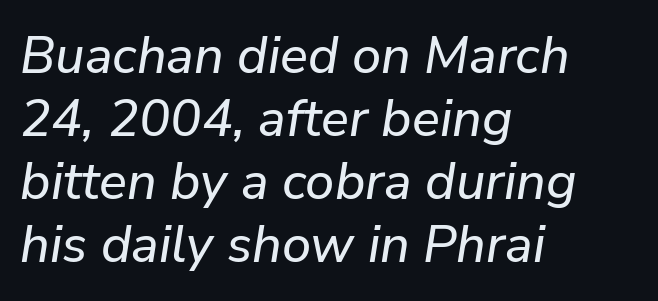
Q: Is the text italic (slanted)? A: Yes, it leans right by about 9 degrees.
Q: Is the text underlined? A: No.
Q: How is the paragraph aligned? A: Left-aligned.
Q: Is the spacing between letters normal or unusually wide? A: Normal.
Q: Width (condensed, normal, or wide)? A: Normal.
Q: Stroke contrast? A: Low.
Q: x-height? A: Medium.
Q: Monospaced? A: No.
